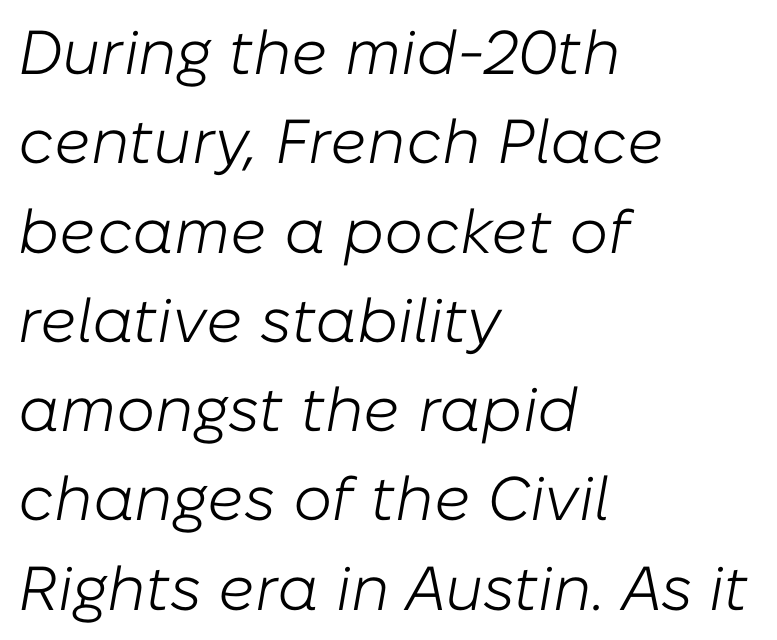
Q: Is the text bold? A: No.
Q: Is the text italic (slanted)? A: Yes, it leans right by about 10 degrees.
Q: Is the text underlined? A: No.
Q: How is the paragraph aligned? A: Left-aligned.
Q: Is the spacing between letters normal or unusually wide? A: Normal.
Q: Is the spacing between lines tight, normal or loose? A: Normal.
Q: Width (condensed, normal, or wide)? A: Normal.
Q: Stroke contrast? A: Low.
Q: x-height? A: Medium.
Q: Monospaced? A: No.
